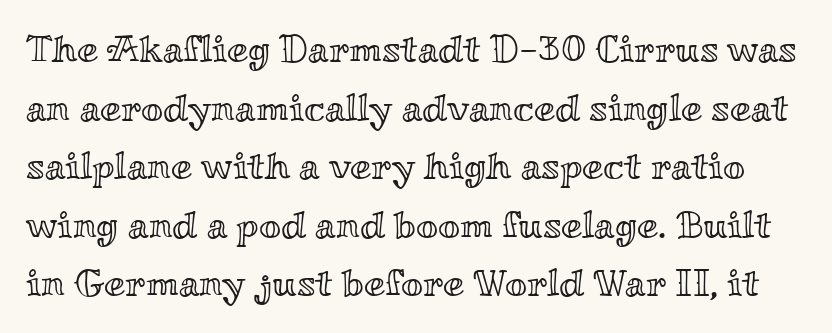
These lines are rendered in a variable-pitch font. What's the leading like? Ordinary, nothing unusual. The strip under each line holds only bare page. The lettering holds an erect, upright posture throughout. Nothing unusual about the tracking: characters are spaced as the font intends.
